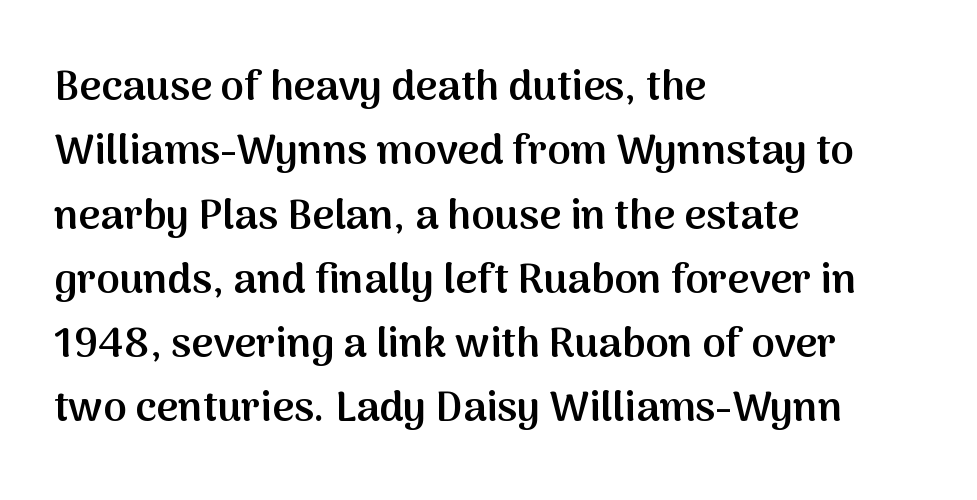
The image shows 42 px semibold sans-serif type, upright; set left-aligned, normal line spacing (1.53x), normal letter spacing, not underlined; medium stroke contrast and a medium x-height.
